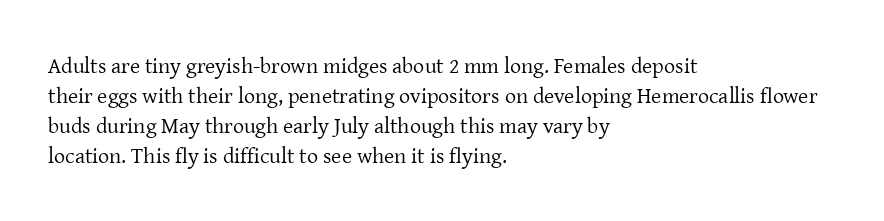
The letterforms sit shoulder to shoulder at normal distance. The space directly below the letters is spotless. Counters stay open thanks to moderate or lighter strokes. The vertical gap from one line to the next is medium. Ascenders rise straight up at ninety degrees. The ragged edge is on the right, which tells us the setting is flush left.
